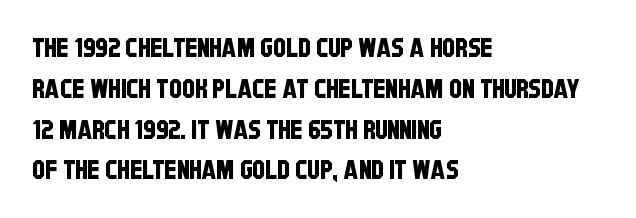
The image shows 26 px text type; set left-aligned, normal line spacing (1.57x), normal letter spacing, not underlined.
